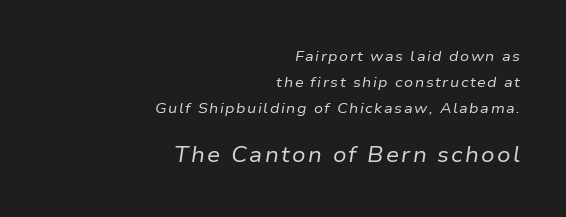
{"italic": "yes", "lean": "right", "slant_degrees": 9, "bold": "no", "underline": "no", "align": "right", "line_spacing_ratio": 1.84, "larger_block": "second", "size_ratio": 1.5, "glyph_px": 21}
